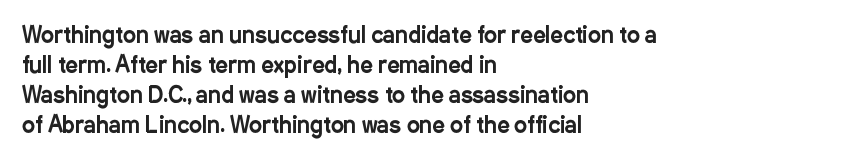
Q: Is the text italic (slanted)? A: No, it is upright.
Q: Is the text underlined? A: No.
Q: How is the paragraph aligned? A: Left-aligned.
Q: Is the spacing between letters normal or unusually wide? A: Normal.
Q: Is the spacing between lines tight, normal or loose? A: Normal.
